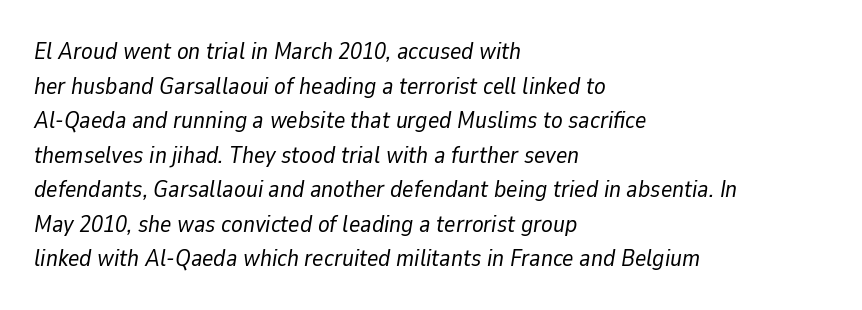
Q: Is the text bold? A: No.
Q: Is the text italic (slanted)? A: Yes, it leans right by about 9 degrees.
Q: Is the text underlined? A: No.
Q: How is the paragraph aligned? A: Left-aligned.
Q: Is the spacing between letters normal or unusually wide? A: Normal.
Q: Is the spacing between lines tight, normal or loose? A: Normal.
